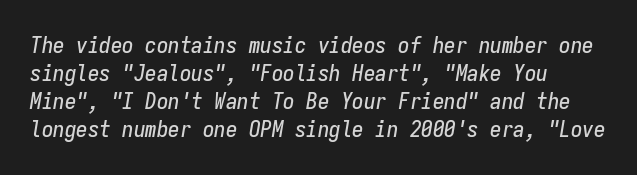
{"italic": "yes", "lean": "right", "slant_degrees": 9, "underline": "no", "align": "left", "line_spacing_ratio": 1.22, "letter_spacing": "normal", "letter_spacing_em": 0.0, "glyph_px": 23}
